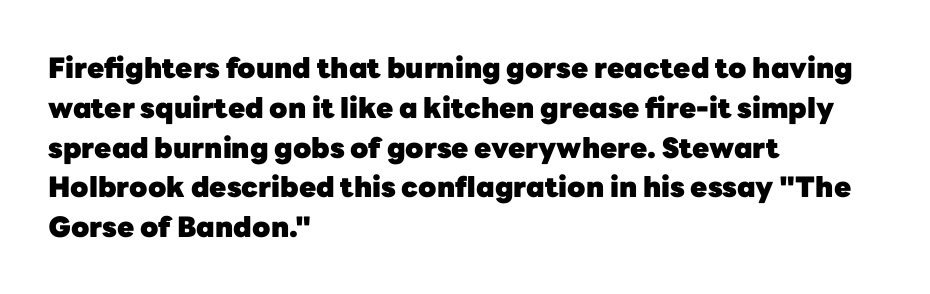
The axis of the letterforms is exactly vertical. The designer left line spacing at the default. No extra tracking has been applied to these lines. A full-strength bold gives these letters their thick strokes. These lines stack with their left ends in a neat column.
